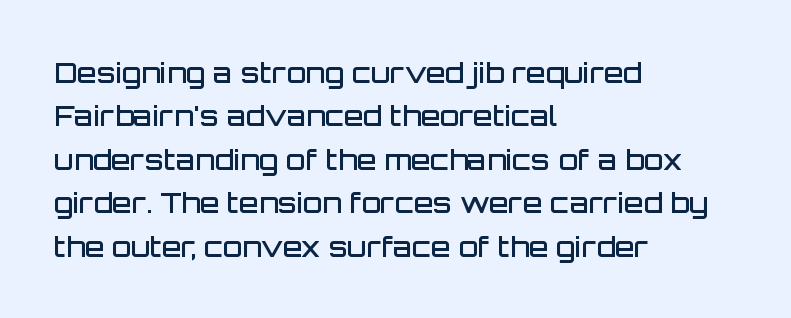
The image shows 28 px semibold sans-serif type, upright; set left-aligned, normal line spacing (1.55x), normal letter spacing, not underlined; low stroke contrast and a large x-height.
